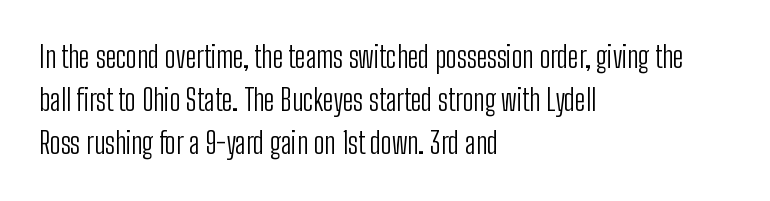
The gaps between neighbouring characters are ordinary and unremarkable. The specimen reads as upright at a glance. The cut favours lightness, reaching ordinary text weight at its darkest. The letters advance in unequal steps, a hallmark of proportional type.
